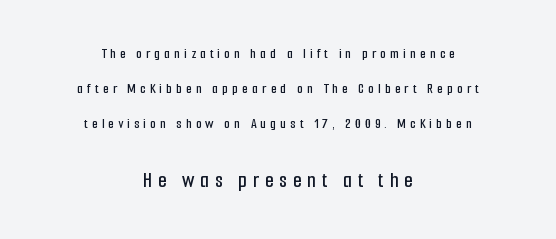
{"italic": "no", "underline": "no", "align": "center", "line_spacing": "loose", "line_spacing_ratio": 2.35, "letter_spacing": "wide", "letter_spacing_em": 0.27, "larger_block": "second", "size_ratio": 1.47, "glyph_px": 22}
